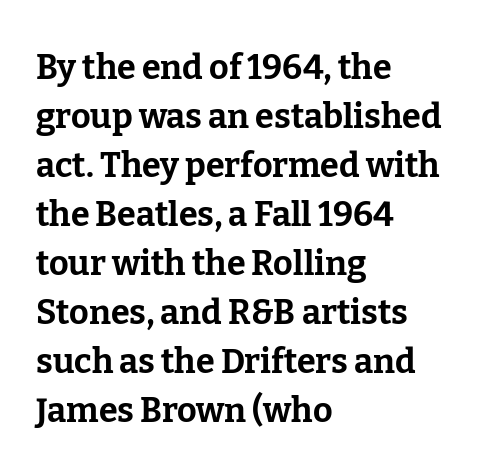
Tall strokes in this sample are plumb rather than angled. Regular leading. What kind of face is this? One with serifs. In terms of letterspacing, this is plain default setting. Do the characters align in a grid? No, the font is proportional. Horizontally, the lines are justified to the leading edge only.
